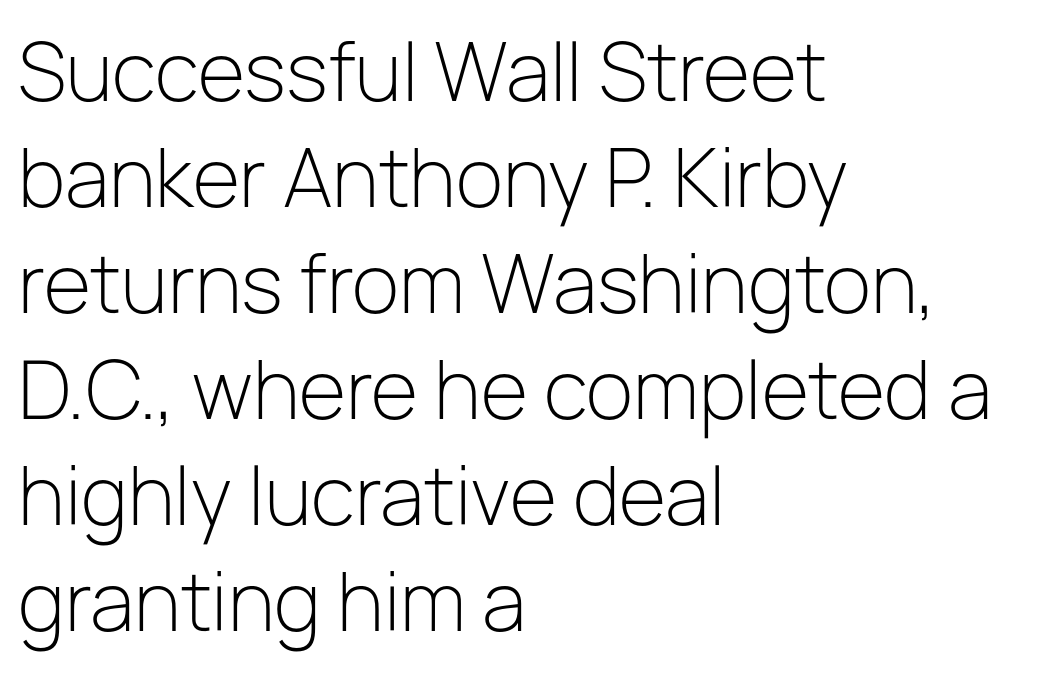
{"serif": "no", "italic": "no", "bold": "no", "weight": "light", "width": "normal", "stroke_contrast": "low", "x_height": "medium", "monospaced": "no", "underline": "no", "align": "left", "line_spacing": "normal", "line_spacing_ratio": 1.36, "letter_spacing": "normal", "letter_spacing_em": 0.0, "glyph_px": 78}
